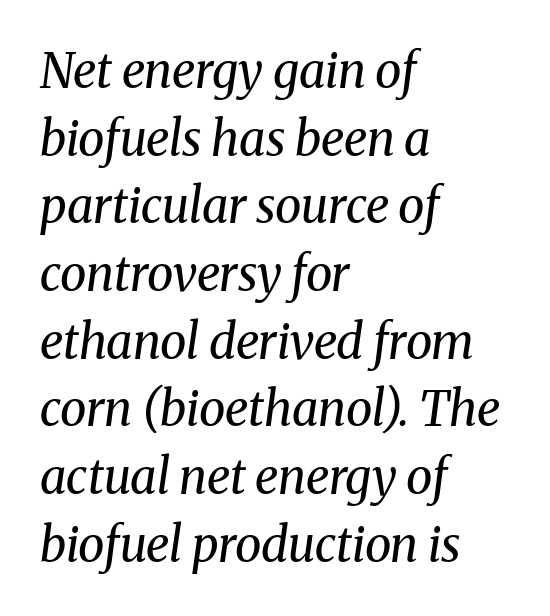
A typesetter would call this leading conventional body-copy spacing. Serifs: yes, visible at the terminals of the letterforms. Underline: absent. Character widths vary here, with narrow letters taking less room than wide ones. Here the glyphs are tracked normally, forming tight word shapes. Compared with ordinary roman type, these characters are visibly tilted.
